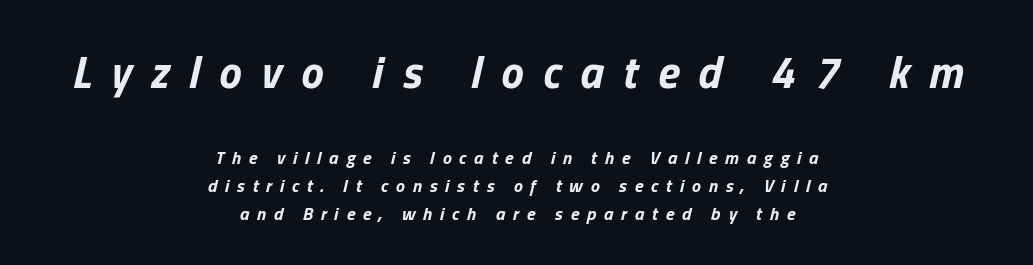
The image shows 45 px bold type, italic (leaning right); set centered, normal line spacing (1.56x), unusually wide letter spacing (+0.43 em), not underlined; the first (top) block is 2.5x larger; low stroke contrast and a medium x-height.
